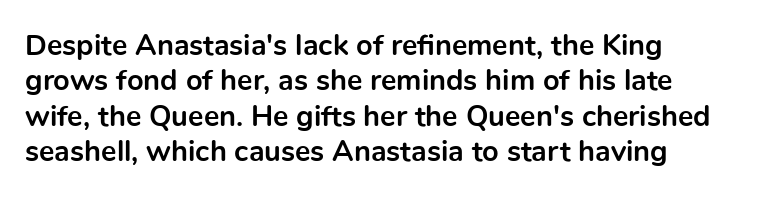
The image shows 29 px bold sans-serif type, upright; set left-aligned, line spacing 1.22x, normal letter spacing, not underlined; a medium x-height.
